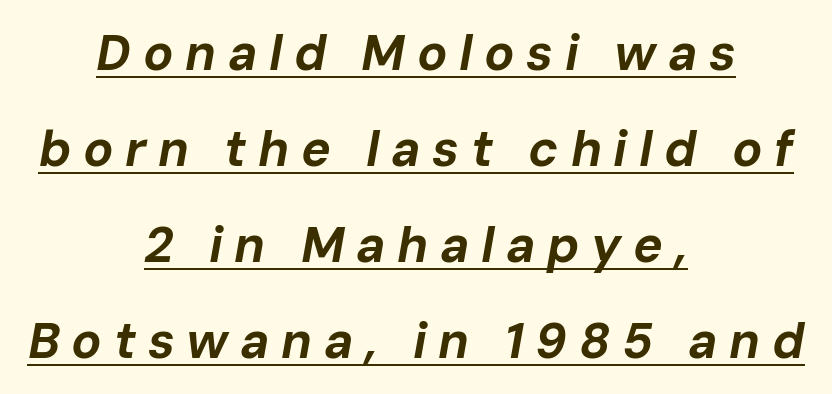
Each line is balanced around a shared central axis. Proportional: the letters do not fall into vertical columns. The letterforms stand isolated, each surrounded by extra space. It's the slanting kind of type. A baseline rule has been typeset under these characters. Compared with an ordinary text face, these strokes are far heavier — a full bold.
